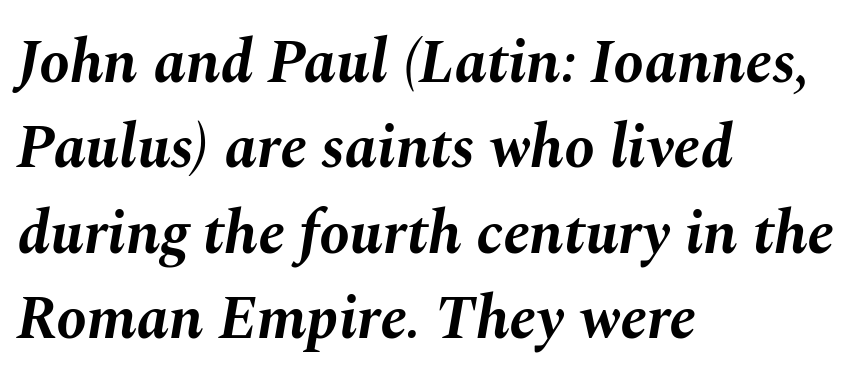
{"italic": "yes", "lean": "right", "slant_degrees": 10, "bold": "yes", "weight": "bold", "width": "normal", "stroke_contrast": "medium", "x_height": "medium", "monospaced": "no", "underline": "no", "align": "left", "line_spacing": "normal", "line_spacing_ratio": 1.4, "letter_spacing": "normal", "letter_spacing_em": 0.0, "glyph_px": 61}
